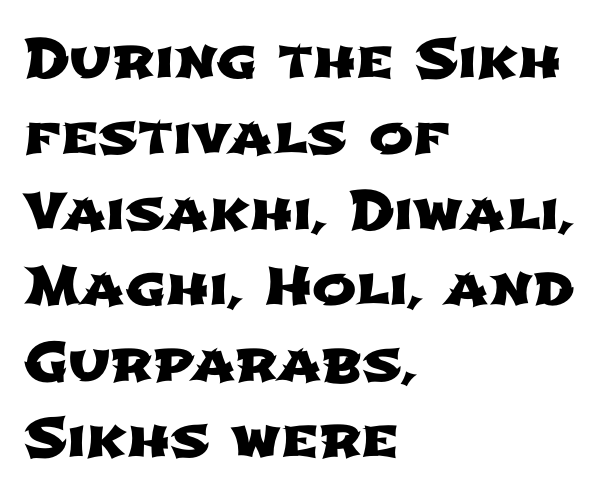
{"serif": "no", "width": "wide", "stroke_contrast": "low", "x_height": "medium", "monospaced": "no", "underline": "no", "align": "left", "line_spacing": "normal", "line_spacing_ratio": 1.43, "letter_spacing": "normal", "letter_spacing_em": 0.0, "glyph_px": 53}
